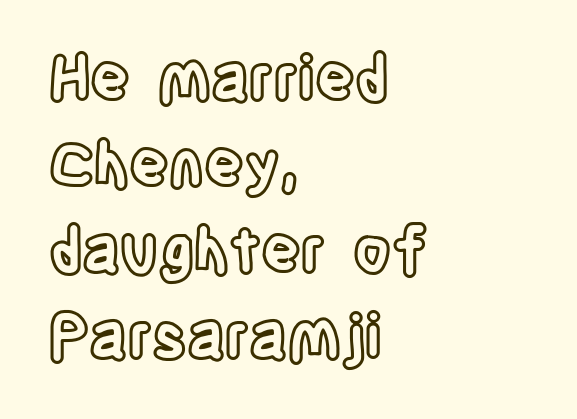
Rule under the text: the space is simply empty. The block of text has a typical density, with ordinary space between rows. This sample has the flowing, uneven cadence of proportional lettering. The typography opts for an upright posture over an oblique one. The rendering anchors every line to the left-hand side.
